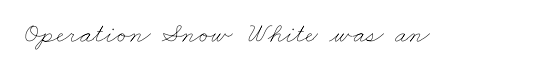
The font sits on the lighter half of the weight spectrum, regular included. Look at the tracking — it's just the regular setting, nothing added. The specimen omits any rule beneath the text block's lines. These lines are rendered in a variable-pitch font.
